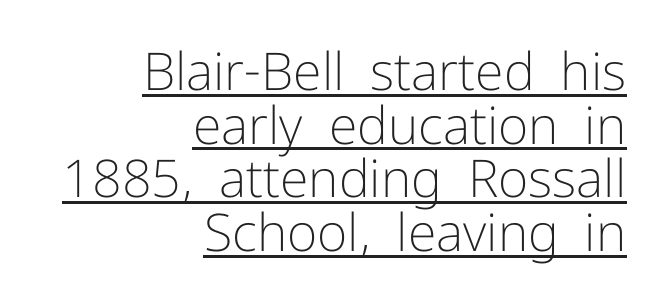
Q: Is the text bold? A: No.
Q: Is the text italic (slanted)? A: No, it is upright.
Q: Is the typeface a serif or a sans-serif typeface? A: Sans-serif.
Q: Is the text underlined? A: Yes.
Q: How is the paragraph aligned? A: Right-aligned.
Q: Is the spacing between letters normal or unusually wide? A: Normal.
Q: Is the spacing between lines tight, normal or loose? A: Tight.
Q: Width (condensed, normal, or wide)? A: Normal.
Q: Stroke contrast? A: Low.
Q: x-height? A: Medium.
Q: Monospaced? A: No.
